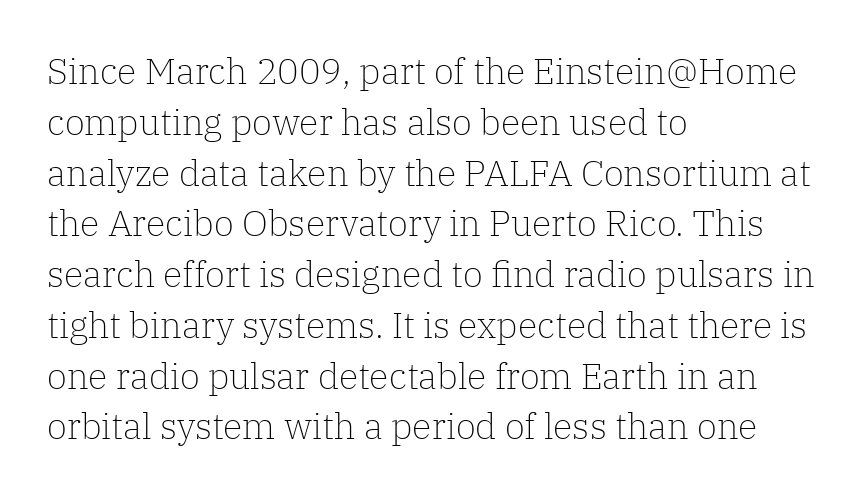
The image shows 36 px light serif type, upright; set left-aligned, normal line spacing (1.41x), normal letter spacing, not underlined; low stroke contrast and a medium x-height.
